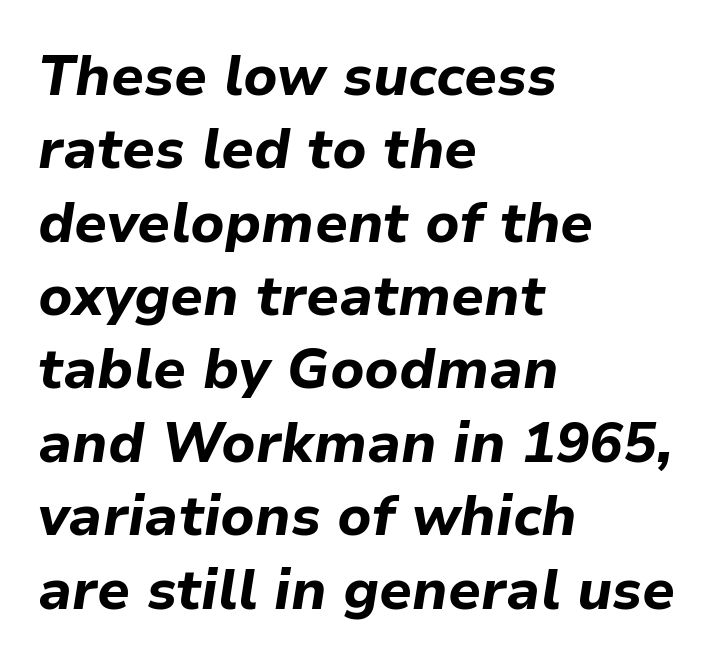
Q: Is the text bold? A: Yes.
Q: Is the text italic (slanted)? A: Yes, it leans right by about 9 degrees.
Q: Is the text underlined? A: No.
Q: How is the paragraph aligned? A: Left-aligned.
Q: Is the spacing between letters normal or unusually wide? A: Normal.
Q: Is the spacing between lines tight, normal or loose? A: Normal.
Q: Width (condensed, normal, or wide)? A: Normal.
Q: Stroke contrast? A: Low.
Q: x-height? A: Medium.
Q: Monospaced? A: No.
